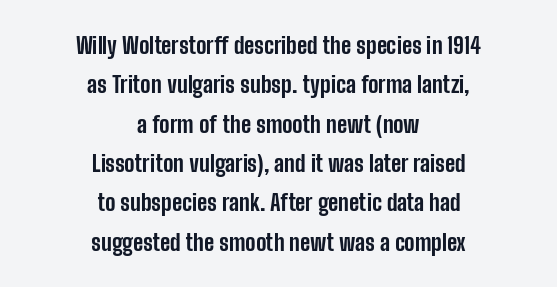
Q: Is the text bold? A: Yes.
Q: Is the text italic (slanted)? A: No, it is upright.
Q: Is the text underlined? A: No.
Q: How is the paragraph aligned? A: Centered.
Q: Is the spacing between letters normal or unusually wide? A: Normal.
